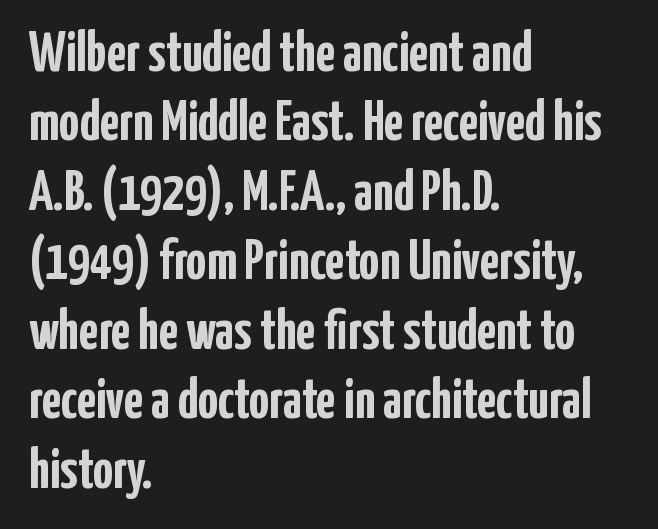
Here the designer chose a conventional face with non-uniform glyph widths. You'd pick this weight for a headline — it's a proper bold. The typography opts for an upright posture over an oblique one. Caption: multi-line text, flush left, ragged right. This sample uses plain, unmodified letter spacing.
